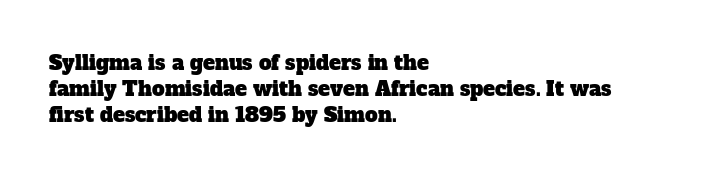
The image shows 20 px text type; set left-aligned, normal line spacing (1.3x), normal letter spacing, not underlined.
